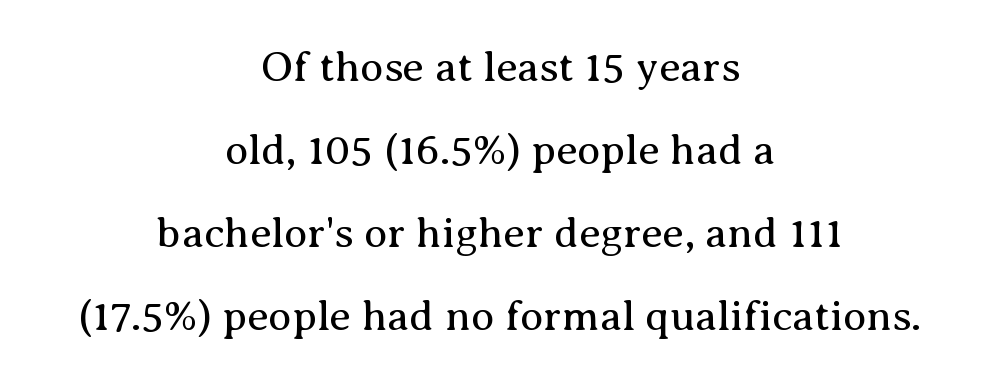
Varying glyph widths throughout — classic text-font behaviour. Weight: not bold — regular or lighter. Short note: letters normally spaced. Caption: multi-line text, centered on the measure. Posture: straight, roman, zero tilt. These lines are composed in type with serifs.
